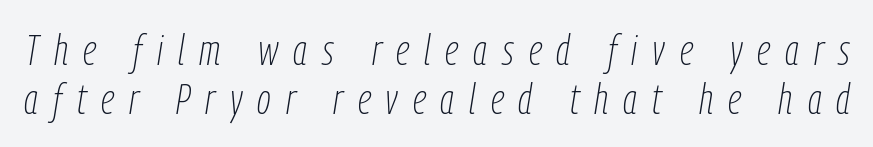
The image shows 43 px thin, condensed type, italic (leaning right); set tight line spacing (1.13x), unusually wide letter spacing (+0.35 em), not underlined; low stroke contrast and a medium x-height.
